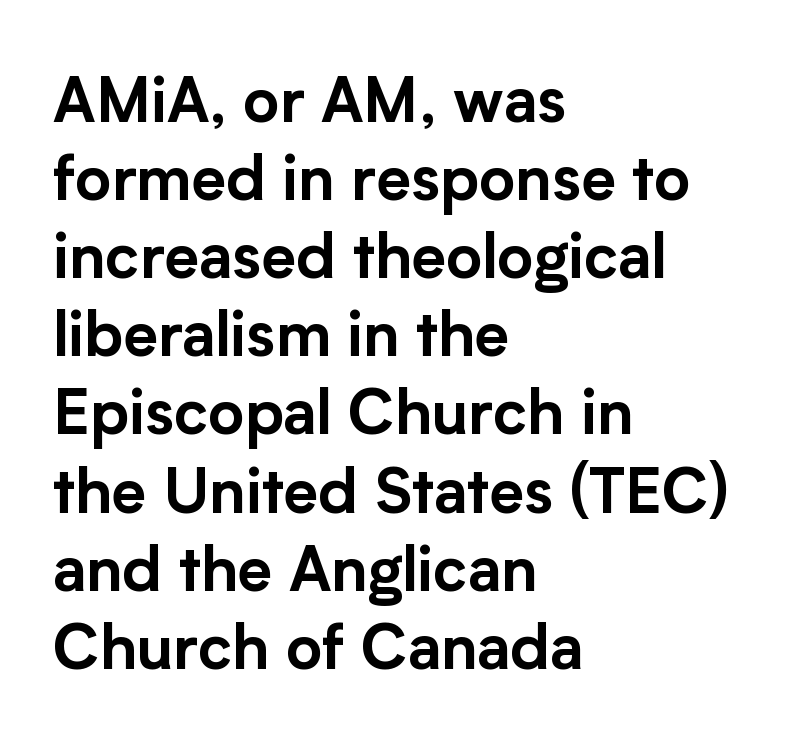
What stands out about the letter spacing? Nothing — it is the standard amount. Anything drawn beneath the words? Only blank space. The axis of the letterforms is exactly vertical. Are there feet on the stems? There aren't — it's a sans.
